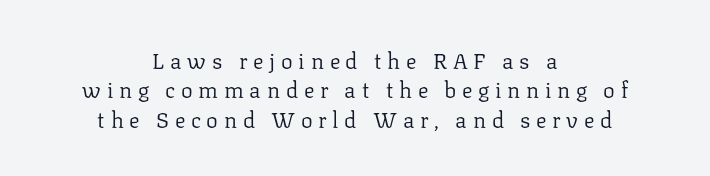
{"italic": "no", "bold": "no", "underline": "no", "align": "center", "line_spacing": "normal", "line_spacing_ratio": 1.33, "letter_spacing": "wide", "letter_spacing_em": 0.26, "glyph_px": 22}
